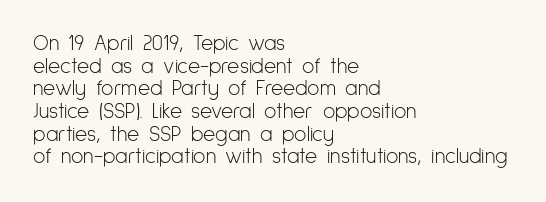
Bare-footed words on every line. Spacing between characters is what you'd get straight out of the box. In terms of leading, this rendering errs on the cramped side. These glyphs show unthickened strokes, regular width or finer. Notice how the stems are strictly vertical — no italics here. The lines are quadded left.
